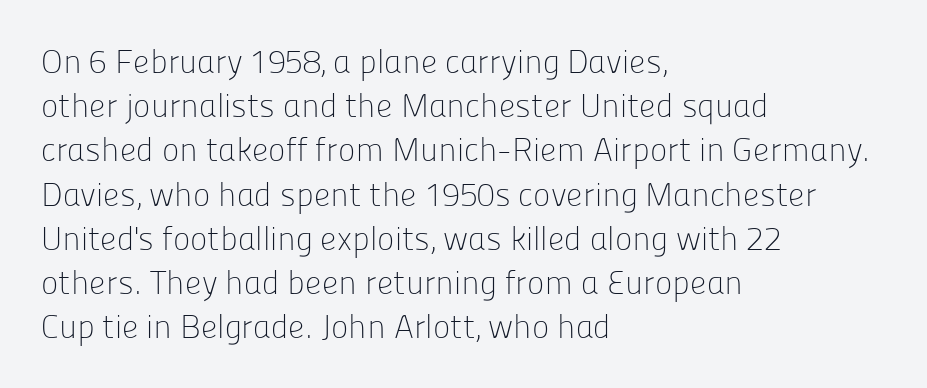
{"serif": "no", "italic": "no", "bold": "no", "weight": "light", "width": "normal", "stroke_contrast": "low", "x_height": "medium", "monospaced": "no", "underline": "no", "align": "left", "line_spacing": "normal", "line_spacing_ratio": 1.34, "letter_spacing": "normal", "letter_spacing_em": 0.0, "glyph_px": 33}
